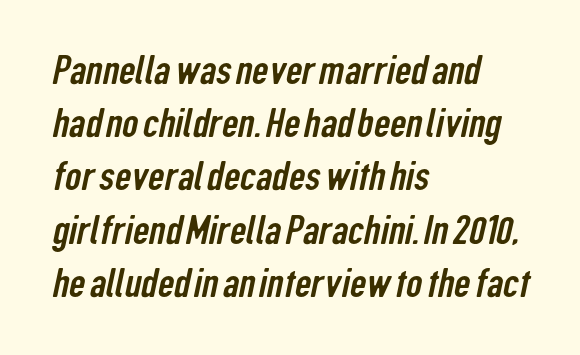
You could not count columns in this text — the font is proportionally spaced. The passage shown is not underscored anywhere. Students, observe: this is what conventionally led text looks like. The lines in this sample share a left origin and differ only in where they stop.
